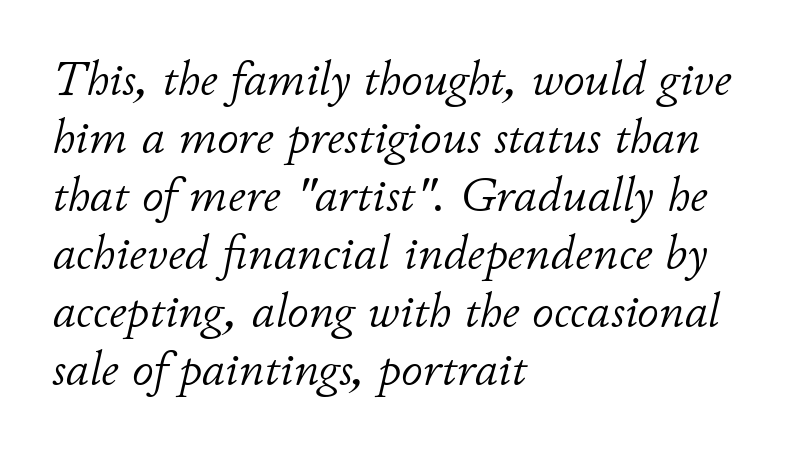
Q: Is the text bold? A: No.
Q: Is the text italic (slanted)? A: Yes, it leans right by about 11 degrees.
Q: Is the text underlined? A: No.
Q: How is the paragraph aligned? A: Left-aligned.
Q: Is the spacing between letters normal or unusually wide? A: Normal.
Q: Width (condensed, normal, or wide)? A: Normal.
Q: Stroke contrast? A: Low.
Q: x-height? A: Small.
Q: Monospaced? A: No.
